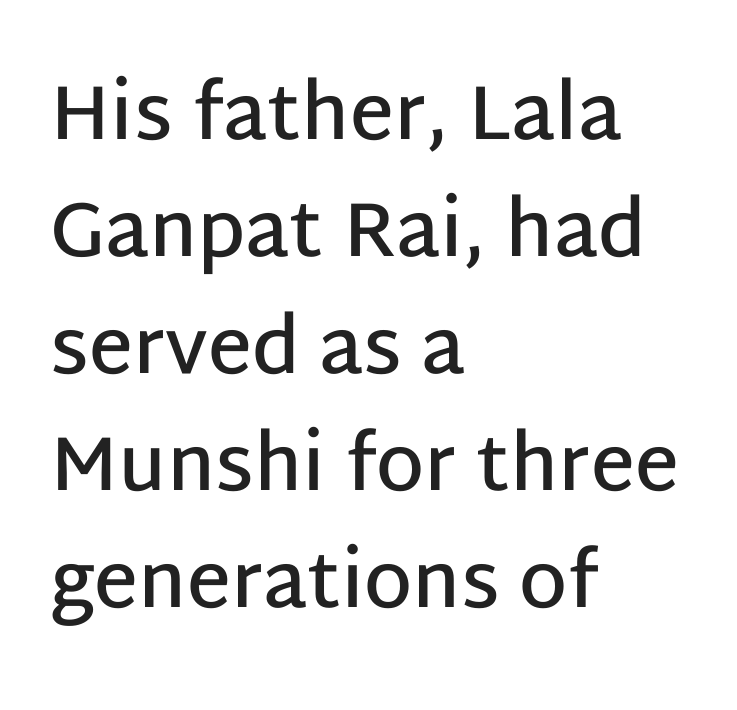
Spacing verdict: proportional, widths tailored to each character. No word sits above an underline. Left-aligned paragraph, ragged on the right. Students, observe: this is what conventionally led text looks like. The lettering stays uniformly vertical, giving the passage a roman look. Letterform terminals end flat and unadorned throughout the passage.
